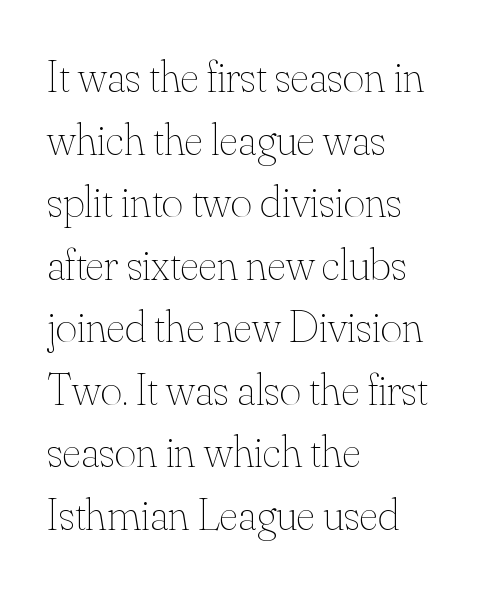
The image shows 46 px thin type, upright; set left-aligned, normal line spacing (1.36x), normal letter spacing, not underlined; medium stroke contrast and a small x-height.
